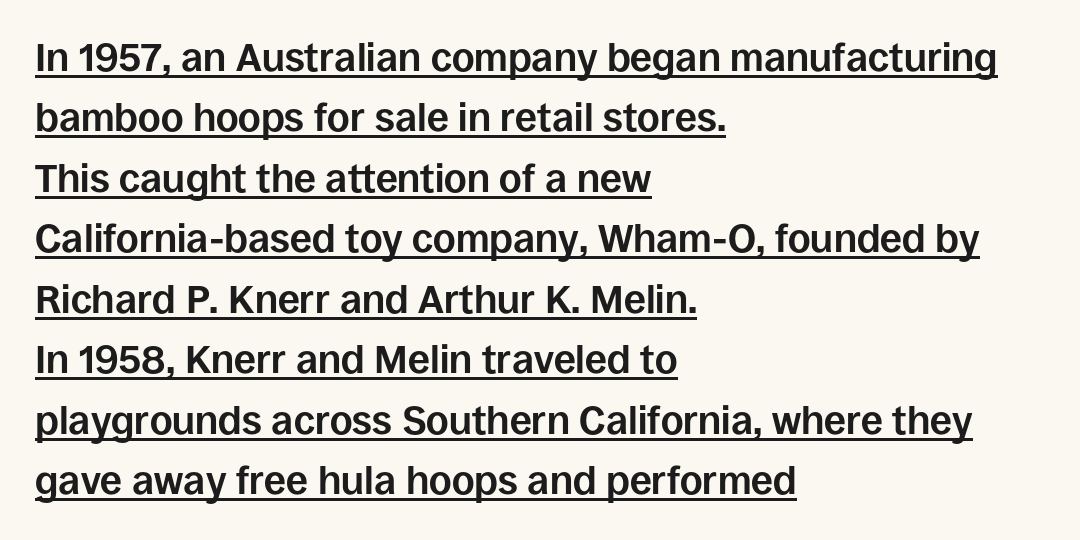
The image shows 39 px bold sans-serif type, upright; set left-aligned, normal line spacing (1.55x), normal letter spacing, underlined; low stroke contrast and a large x-height.
